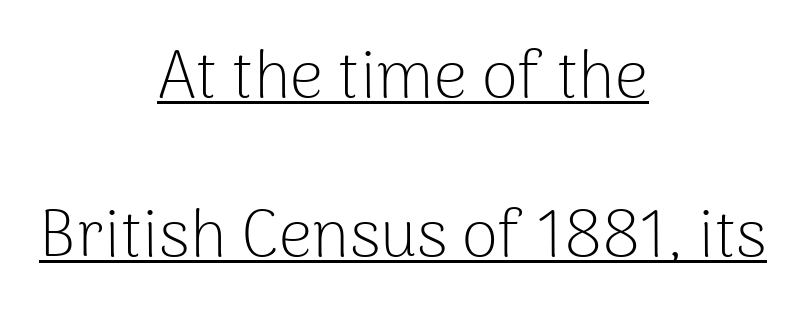
{"serif": "no", "italic": "no", "bold": "no", "weight": "light", "width": "normal", "stroke_contrast": "low", "x_height": "medium", "monospaced": "no", "underline": "yes", "align": "center", "line_spacing": "loose", "line_spacing_ratio": 2.41, "letter_spacing": "normal", "letter_spacing_em": 0.0, "glyph_px": 66}
